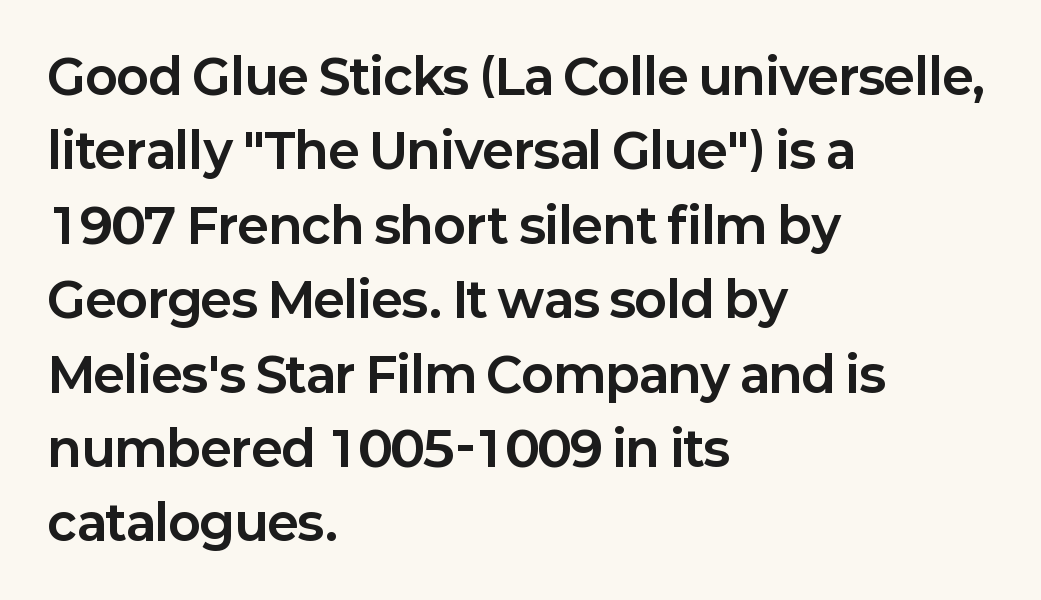
{"serif": "no", "italic": "no", "bold": "yes", "weight": "bold", "width": "normal", "stroke_contrast": "low", "x_height": "medium", "monospaced": "no", "underline": "no", "align": "left", "line_spacing": "normal", "line_spacing_ratio": 1.55, "letter_spacing": "normal", "letter_spacing_em": 0.0, "glyph_px": 48}
